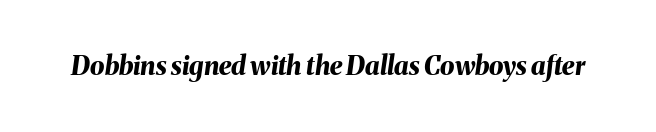
The specimen reads as italic at a glance. The space beneath each line is pristine and unruled. Is the type bold? Yes — the strokes are clearly thick and heavy. Between one letter and the next there's only the usual sliver of space.
